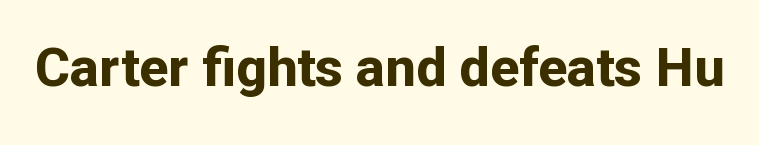
Stroke terminals: plain, sans-serif. Designer's note — italics off, roman on. Each letter keeps its own natural width here, so spacing adapts to shape. No word sits above an underline.
